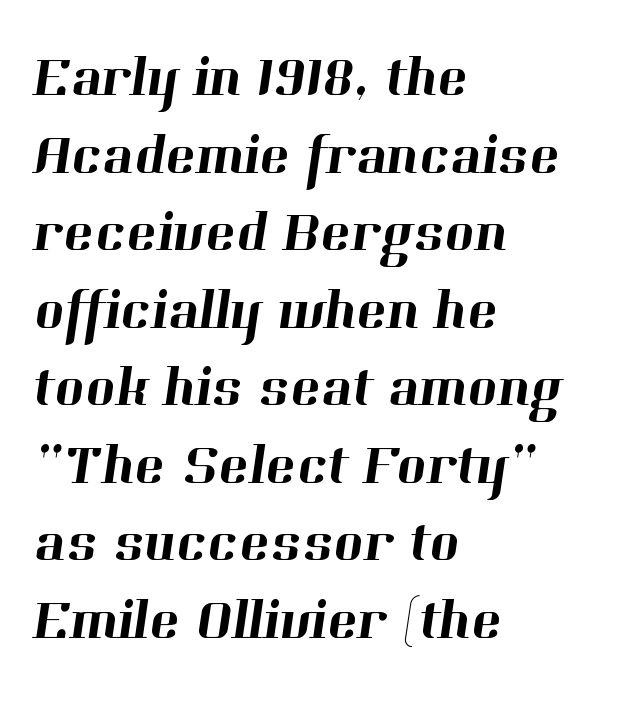
The foot of each line stays bare and open. Do the characters align in a grid? No, the font is proportional. Regarding leading, the lines here are spaced in the standard way. Small tapered or slab feet sit at the stroke ends, so this counts as serif.
